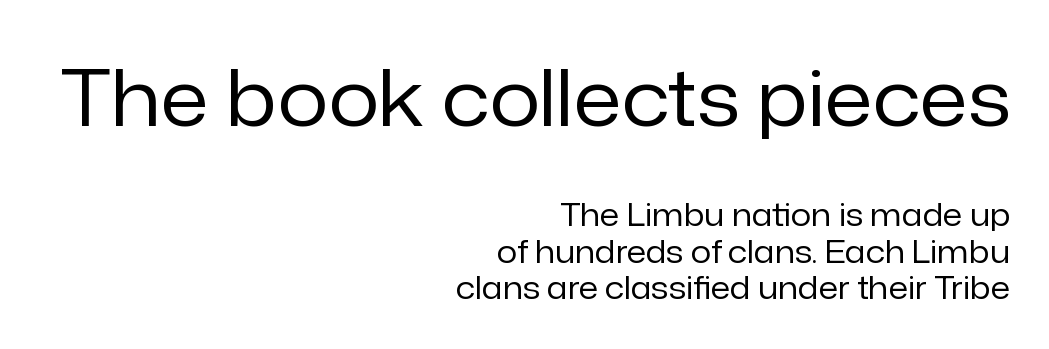
Large over small — that's the arrangement of the two blocks here. Letters have the restrained weight of plain body copy at most. Regarding leading, the lines here are crowded together. Is the block centered? No — it sits flush against the right margin.
